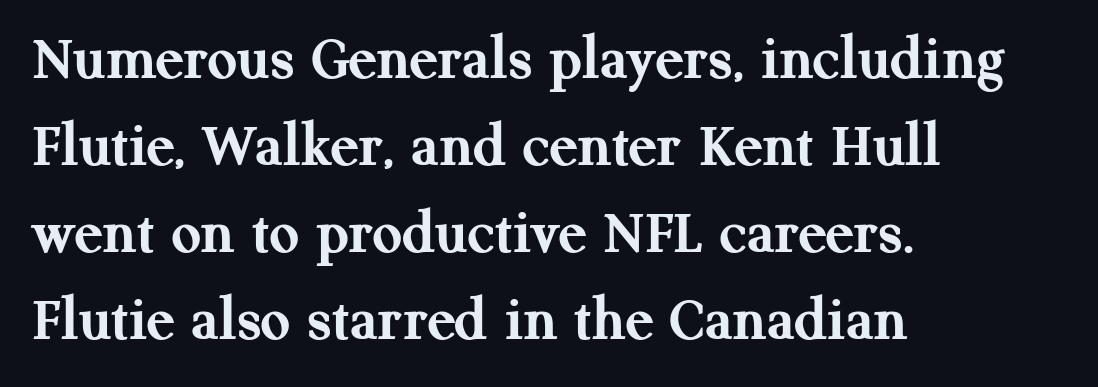
Q: Is the text bold? A: Yes.
Q: Is the text italic (slanted)? A: No, it is upright.
Q: Is the typeface a serif or a sans-serif typeface? A: Serif.
Q: Is the text underlined? A: No.
Q: How is the paragraph aligned? A: Left-aligned.
Q: Is the spacing between letters normal or unusually wide? A: Normal.
Q: Is the spacing between lines tight, normal or loose? A: Normal.
Q: Width (condensed, normal, or wide)? A: Normal.
Q: Stroke contrast? A: Medium.
Q: x-height? A: Medium.
Q: Monospaced? A: No.
